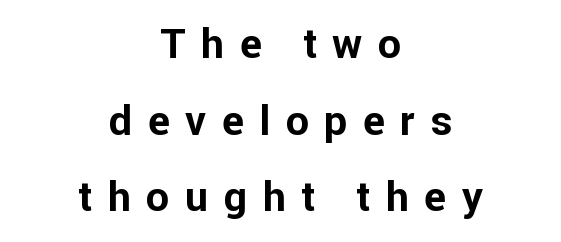
The image shows 41 px bold sans-serif type, upright; set centered, line spacing 1.87x, unusually wide letter spacing (+0.38 em), not underlined; low stroke contrast and a medium x-height.
